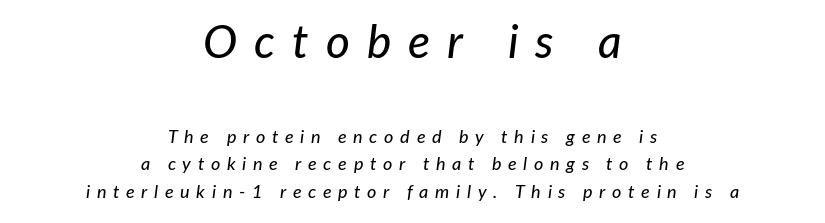
Q: Is the text italic (slanted)? A: Yes, it leans right by about 7 degrees.
Q: Is the text underlined? A: No.
Q: How is the paragraph aligned? A: Centered.
Q: Is the spacing between letters normal or unusually wide? A: Unusually wide.
Q: Is the spacing between lines tight, normal or loose? A: Normal.
Q: Which block of text is set in a larger size, the first (top) or the second (bottom)? A: The first (top) one.
Q: Width (condensed, normal, or wide)? A: Normal.
Q: Stroke contrast? A: Low.
Q: x-height? A: Medium.
Q: Monospaced? A: No.
